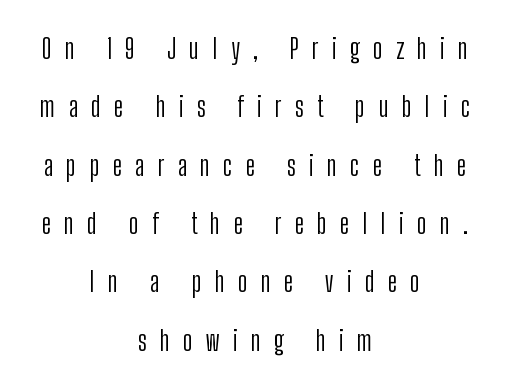
Each stroke keeps to a modest, everyday thickness or less. Is the block centered? Yes — each line is placed symmetrically about the middle. The type sits square on the baseline with zero lean. How are the letters spaced? Widely, with obvious added tracking.
